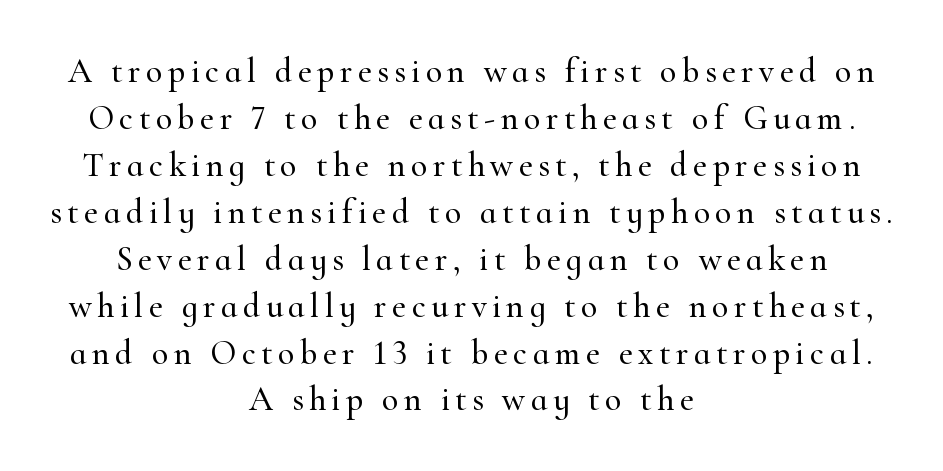
{"serif": "yes", "italic": "no", "width": "normal", "stroke_contrast": "high", "x_height": "small", "monospaced": "no", "underline": "no", "align": "center", "line_spacing": "normal", "line_spacing_ratio": 1.38, "glyph_px": 34}
